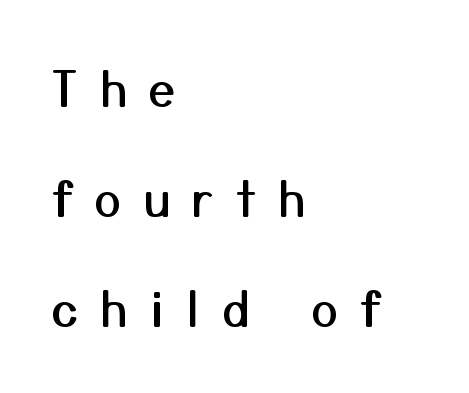
Bare-footed words on every line. If you drew a ruler down the left edge, every line would touch it. Tall strokes in this sample are plumb rather than angled. Character widths vary here, with narrow letters taking less room than wide ones.
